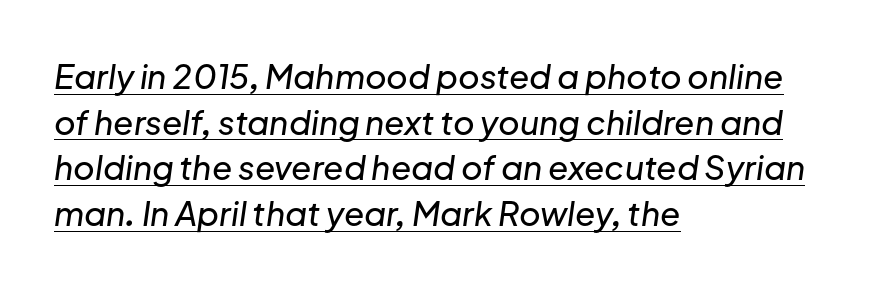
{"italic": "yes", "lean": "right", "slant_degrees": 8, "width": "normal", "stroke_contrast": "low", "x_height": "medium", "monospaced": "no", "underline": "yes", "align": "left", "line_spacing": "normal", "line_spacing_ratio": 1.38, "letter_spacing": "normal", "letter_spacing_em": 0.0, "glyph_px": 33}
